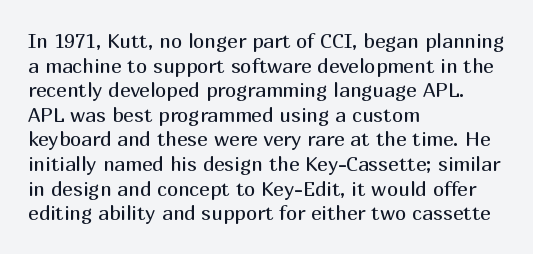
The image shows 20 px text type, upright; set left-aligned, line spacing 1.23x, normal letter spacing, not underlined.
